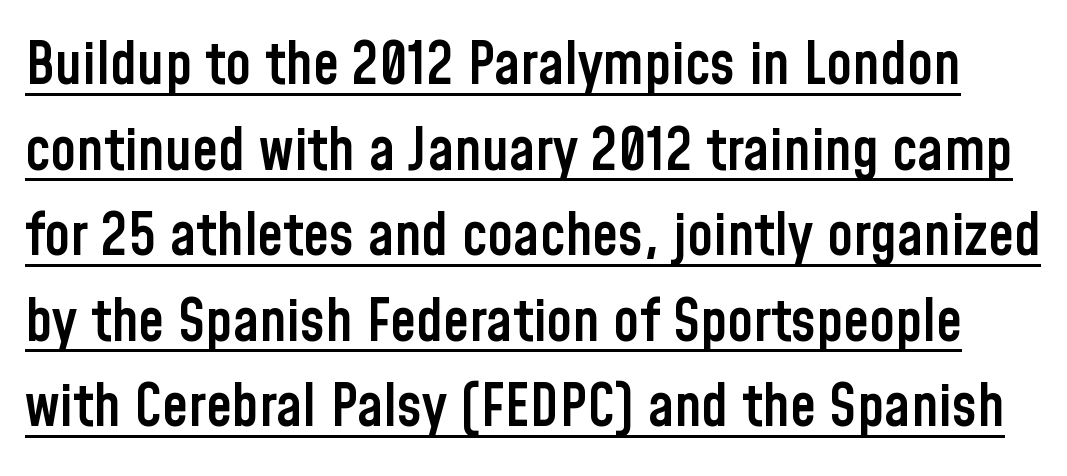
{"serif": "no", "italic": "no", "bold": "semi", "weight": "semibold", "width": "condensed", "stroke_contrast": "low", "x_height": "medium", "monospaced": "no", "underline": "yes", "line_spacing": "normal", "line_spacing_ratio": 1.45, "letter_spacing": "normal", "letter_spacing_em": 0.0, "glyph_px": 59}
